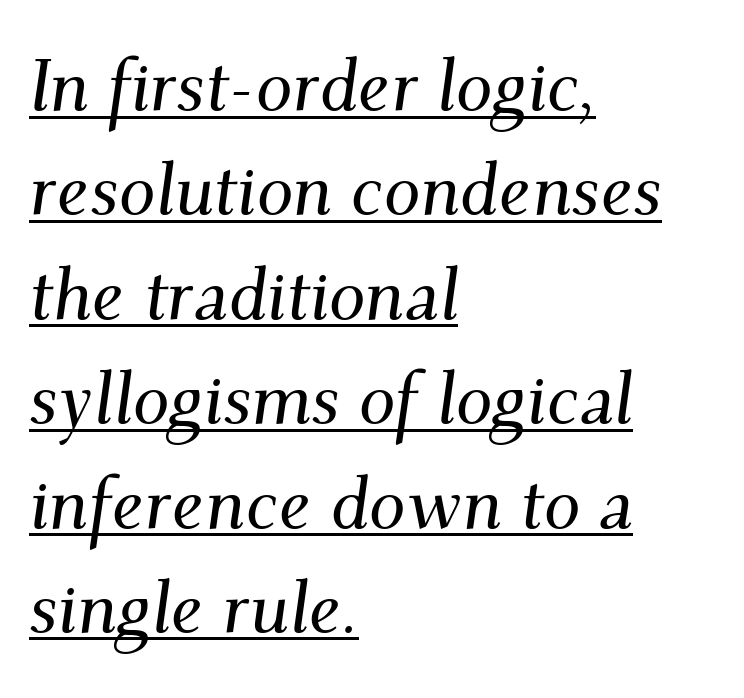
Q: Is the text italic (slanted)? A: Yes, it leans right by about 9 degrees.
Q: Is the typeface a serif or a sans-serif typeface? A: Serif.
Q: Is the text underlined? A: Yes.
Q: How is the paragraph aligned? A: Left-aligned.
Q: Is the spacing between letters normal or unusually wide? A: Normal.
Q: Is the spacing between lines tight, normal or loose? A: Normal.
Q: Width (condensed, normal, or wide)? A: Normal.
Q: Stroke contrast? A: Medium.
Q: x-height? A: Small.
Q: Monospaced? A: No.
